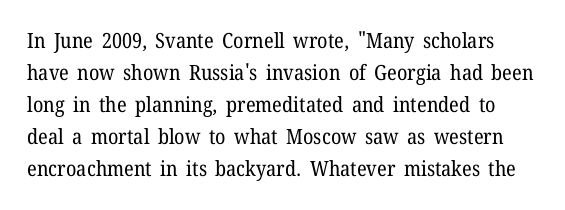
Q: Is the text bold? A: No.
Q: Is the text italic (slanted)? A: No, it is upright.
Q: Is the text underlined? A: No.
Q: Is the spacing between letters normal or unusually wide? A: Normal.
Q: Is the spacing between lines tight, normal or loose? A: Normal.
